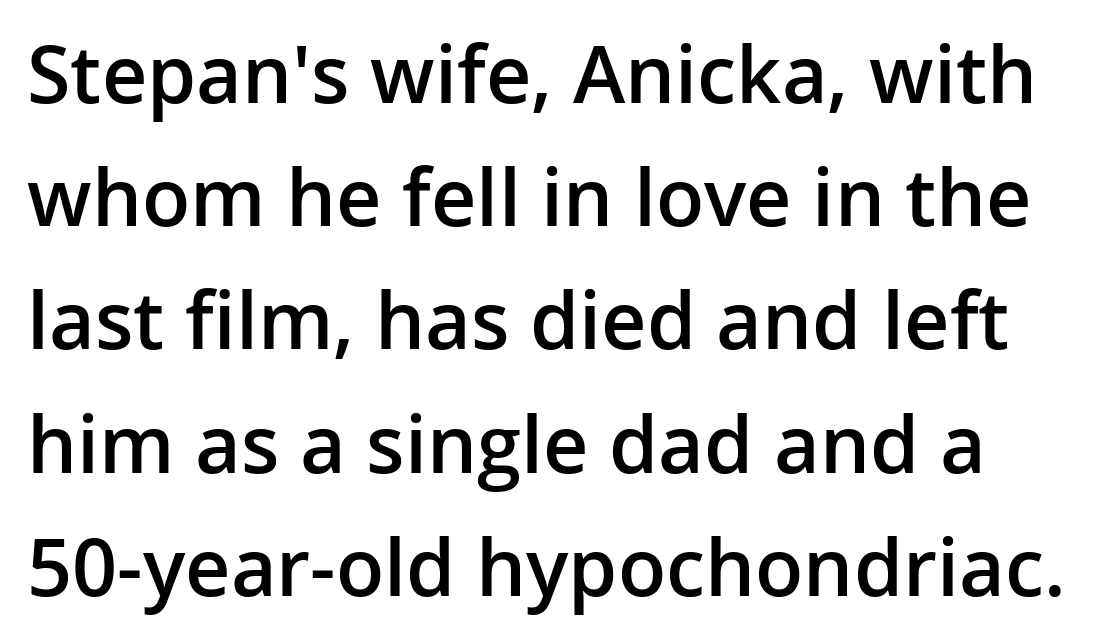
The image shows 79 px semibold sans-serif type, upright; set normal line spacing (1.56x), normal letter spacing, not underlined; low stroke contrast and a medium x-height.
